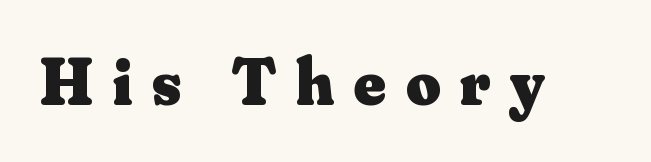
The lettering holds an erect, upright posture throughout. A typesetter would call this proportional, since set widths differ per character. The characters look thick and weighty, a clear bold. The font family rendered here belongs to the serif group. The rendering inserts visible extra space after every character. A clean baseline with only descenders dipping below it.
